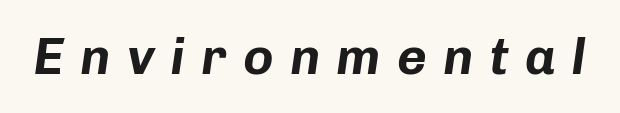
Q: Is the text bold? A: Yes.
Q: Is the text italic (slanted)? A: Yes, it leans right by about 8 degrees.
Q: Is the text underlined? A: No.
Q: Is the spacing between letters normal or unusually wide? A: Unusually wide.
Q: Width (condensed, normal, or wide)? A: Normal.
Q: Stroke contrast? A: Low.
Q: x-height? A: Medium.
Q: Monospaced? A: No.
